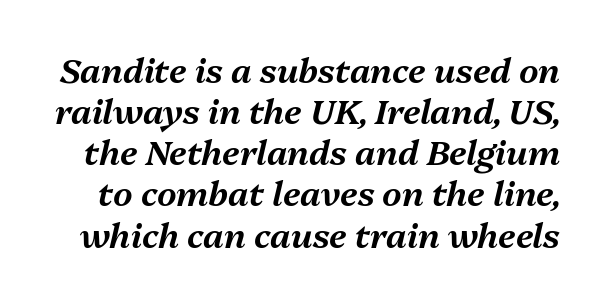
The image shows 34 px text type, italic (leaning right); set line spacing 1.21x, normal letter spacing, not underlined; medium stroke contrast and a medium x-height.
